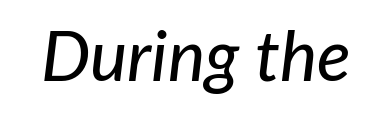
{"italic": "yes", "lean": "right", "slant_degrees": 7, "width": "normal", "stroke_contrast": "low", "x_height": "medium", "monospaced": "no", "underline": "no", "letter_spacing": "normal", "letter_spacing_em": 0.0, "glyph_px": 70}
